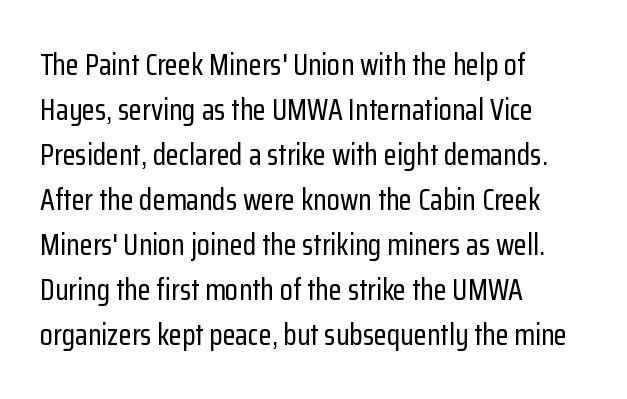
Q: Is the text italic (slanted)? A: No, it is upright.
Q: Is the typeface a serif or a sans-serif typeface? A: Sans-serif.
Q: Is the text underlined? A: No.
Q: How is the paragraph aligned? A: Left-aligned.
Q: Is the spacing between letters normal or unusually wide? A: Normal.
Q: Is the spacing between lines tight, normal or loose? A: Normal.
Q: Width (condensed, normal, or wide)? A: Condensed.
Q: Stroke contrast? A: Low.
Q: x-height? A: Medium.
Q: Monospaced? A: No.
